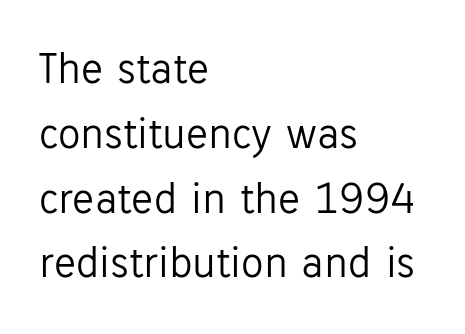
Q: Is the text bold? A: No.
Q: Is the text italic (slanted)? A: No, it is upright.
Q: Is the typeface a serif or a sans-serif typeface? A: Sans-serif.
Q: Is the text underlined? A: No.
Q: How is the paragraph aligned? A: Left-aligned.
Q: Is the spacing between letters normal or unusually wide? A: Normal.
Q: Is the spacing between lines tight, normal or loose? A: Normal.
Q: Width (condensed, normal, or wide)? A: Normal.
Q: Stroke contrast? A: Low.
Q: x-height? A: Medium.
Q: Monospaced? A: No.
